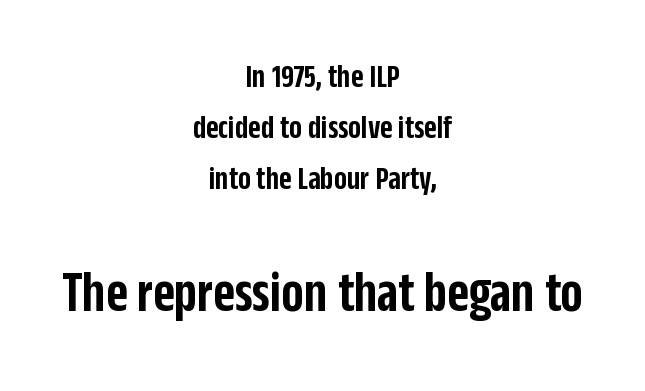
Q: Is the text bold? A: Semi-bold.
Q: Is the text italic (slanted)? A: No, it is upright.
Q: Is the typeface a serif or a sans-serif typeface? A: Sans-serif.
Q: Is the text underlined? A: No.
Q: How is the paragraph aligned? A: Centered.
Q: Is the spacing between letters normal or unusually wide? A: Normal.
Q: Is the spacing between lines tight, normal or loose? A: Normal.
Q: Which block of text is set in a larger size, the first (top) or the second (bottom)? A: The second (bottom) one.
Q: Width (condensed, normal, or wide)? A: Condensed.
Q: Stroke contrast? A: Low.
Q: x-height? A: Large.
Q: Monospaced? A: No.
